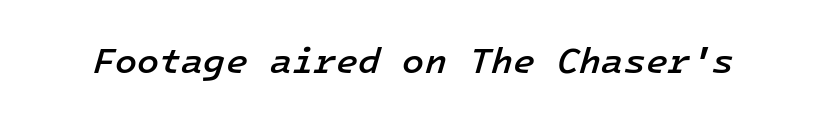
Q: Is the text bold? A: Semi-bold.
Q: Is the text italic (slanted)? A: Yes, it leans right by about 16 degrees.
Q: Is the text underlined? A: No.
Q: Is the spacing between letters normal or unusually wide? A: Normal.
Q: Width (condensed, normal, or wide)? A: Normal.
Q: Stroke contrast? A: Low.
Q: x-height? A: Medium.
Q: Monospaced? A: Yes.
